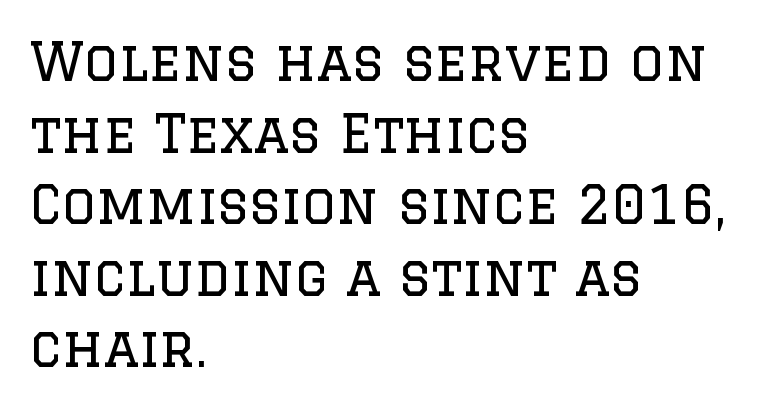
{"serif": "yes", "italic": "no", "bold": "no", "weight": "regular", "width": "normal", "stroke_contrast": "low", "x_height": "large", "monospaced": "no", "underline": "no", "align": "left", "line_spacing": "normal", "line_spacing_ratio": 1.35, "letter_spacing": "normal", "letter_spacing_em": 0.0, "glyph_px": 53}
